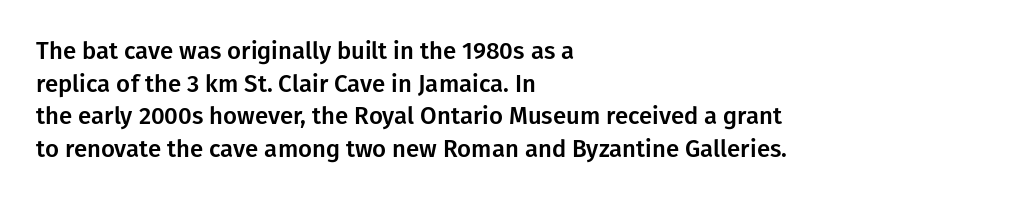
{"italic": "no", "underline": "no", "align": "left", "line_spacing": "normal", "line_spacing_ratio": 1.36, "letter_spacing": "normal", "letter_spacing_em": 0.0, "glyph_px": 24}
